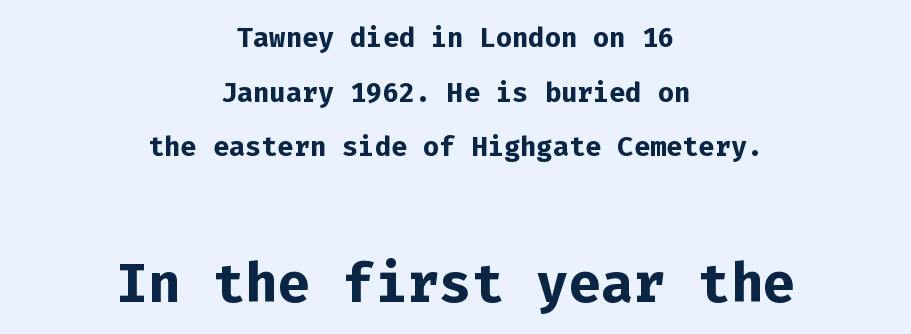
Weight check: bold — yes, fully. Line starts and ends both wander, symmetrically. Size contrast runs from small at the top to large at the bottom. Regarding leading, the lines here are spaced in the standard way. The letters carry no serifs — their stems end cleanly without finishing strokes. The gap between lines stays unmarked.
